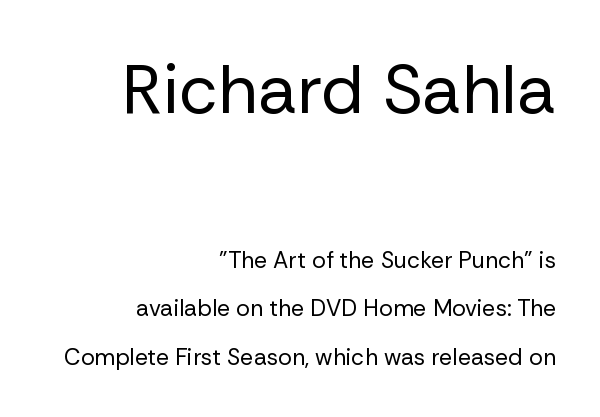
{"serif": "no", "italic": "no", "bold": "no", "weight": "regular", "width": "normal", "stroke_contrast": "low", "x_height": "medium", "monospaced": "no", "underline": "no", "align": "right", "line_spacing": "loose", "line_spacing_ratio": 2.11, "letter_spacing": "normal", "letter_spacing_em": 0.0, "larger_block": "first", "size_ratio": 3.0, "glyph_px": 69}
